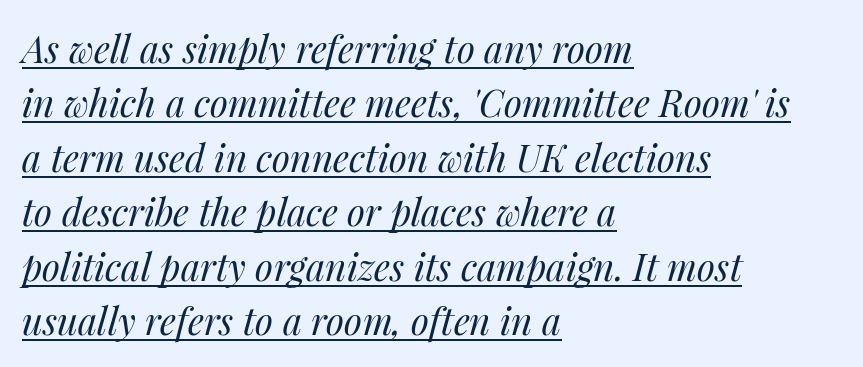
The image shows 37 px regular-weight type, italic (leaning right); set left-aligned, normal line spacing (1.47x), normal letter spacing, underlined; medium stroke contrast and a medium x-height.
